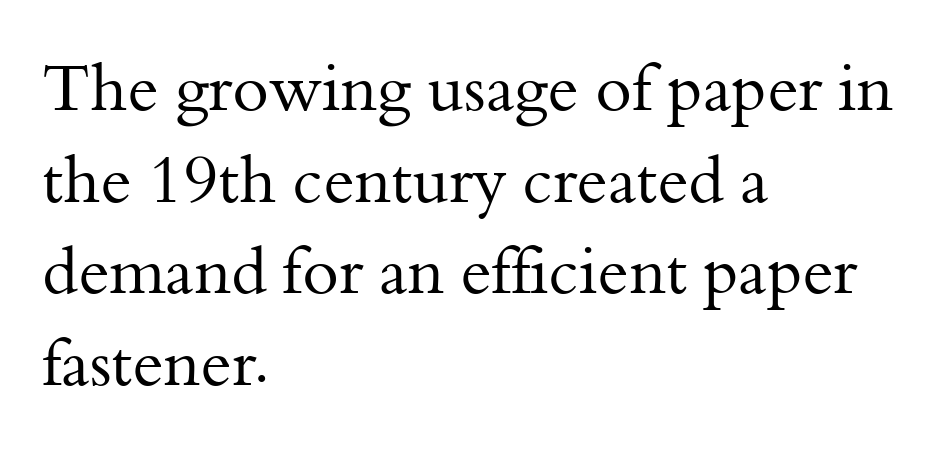
Students, observe: this is what conventionally led text looks like. Looks like regular typesetting: each glyph gets only the width it needs. Just letters on the line, the space beneath them empty. Reading down the block, your eye returns to a fixed left position each line.
